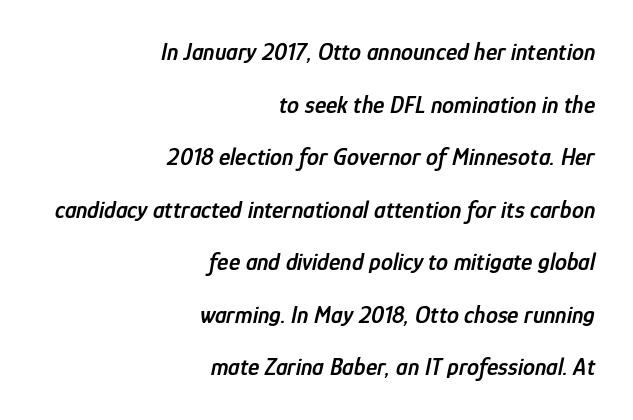
A clean baseline with only descenders dipping below it. The block of text is sparse from top to bottom, with ample space between rows. The passage is arranged like a letterhead date or caption credit — flush right. The letterforms sit shoulder to shoulder at normal distance. Typesetter's note: demi weight, one step under bold. Rendered with sloped, italic letterforms.
